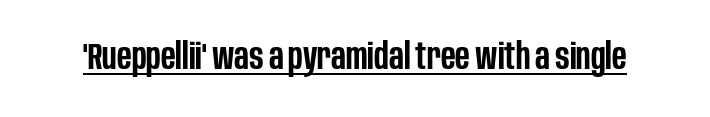
{"serif": "no", "italic": "no", "bold": "semi", "weight": "semibold", "width": "condensed", "stroke_contrast": "low", "x_height": "large", "monospaced": "no", "underline": "yes", "letter_spacing": "normal", "letter_spacing_em": 0.0, "glyph_px": 37}
